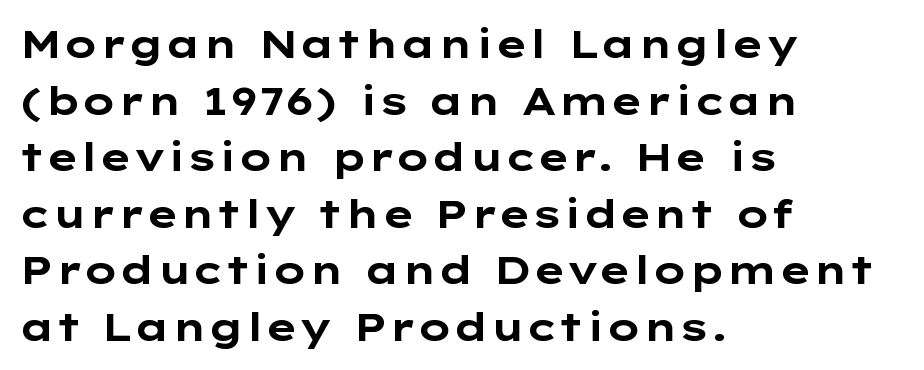
Does the lettering tilt? It doesn't — this is upright. The type family on display is of the sans-serif kind. Each row of text sits above clean, open space. Summary of weight: heavy, a full bold. In terms of letterspacing, this is plain default setting. The letters advance in unequal steps, a hallmark of proportional type.
